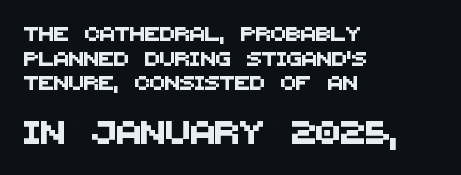
{"underline": "no", "align": "left", "line_spacing_ratio": 1.76, "letter_spacing": "normal", "letter_spacing_em": 0.0, "larger_block": "second", "size_ratio": 1.64, "glyph_px": 23}
